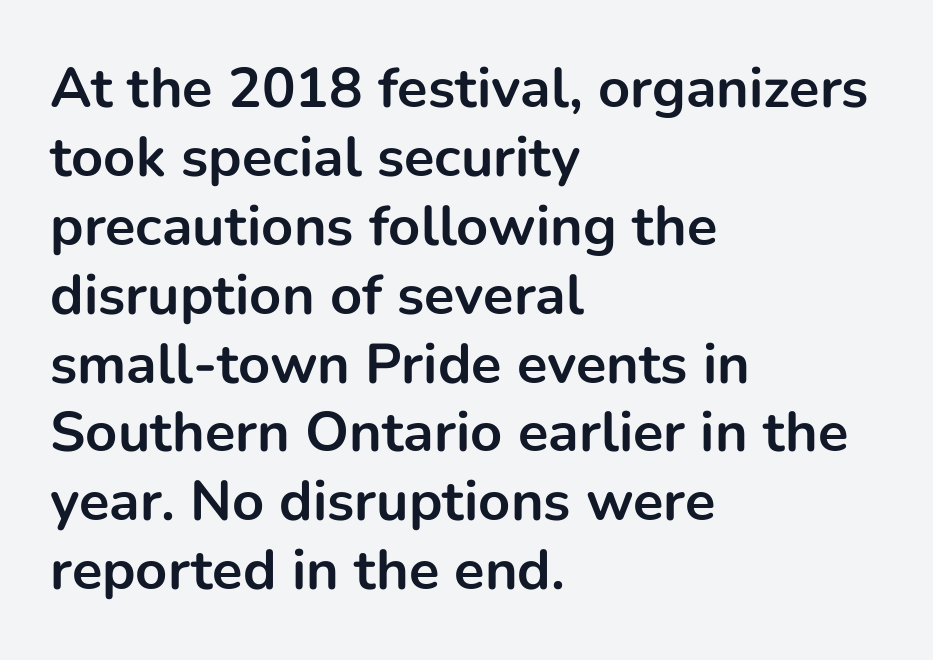
Q: Is the text bold? A: Yes.
Q: Is the text italic (slanted)? A: No, it is upright.
Q: Is the typeface a serif or a sans-serif typeface? A: Sans-serif.
Q: Is the text underlined? A: No.
Q: How is the paragraph aligned? A: Left-aligned.
Q: Is the spacing between letters normal or unusually wide? A: Normal.
Q: Width (condensed, normal, or wide)? A: Normal.
Q: Stroke contrast? A: Low.
Q: x-height? A: Medium.
Q: Monospaced? A: No.
